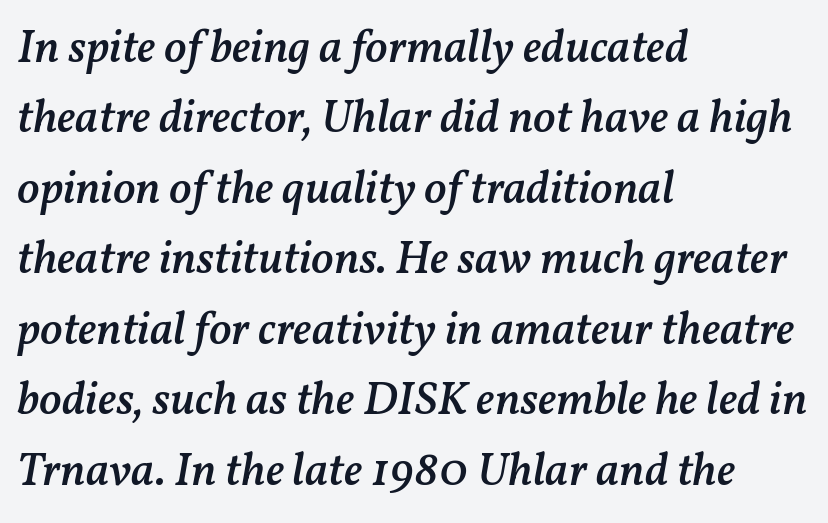
{"italic": "yes", "lean": "right", "slant_degrees": 11, "bold": "semi", "weight": "semibold", "width": "normal", "stroke_contrast": "medium", "x_height": "medium", "monospaced": "no", "underline": "no", "align": "left", "line_spacing": "normal", "line_spacing_ratio": 1.5, "letter_spacing": "normal", "letter_spacing_em": 0.0, "glyph_px": 47}
